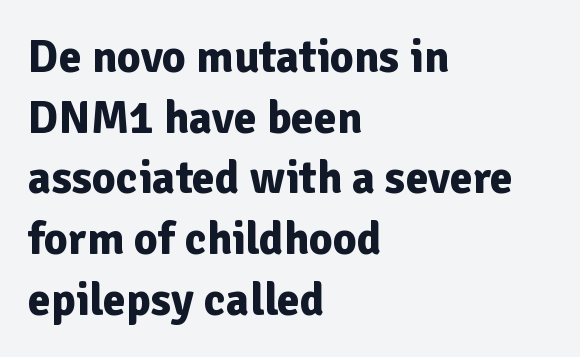
A bare baseline throughout the passage. No italicization has been applied; the sample stays upright. Classification — sans serif. Teacher's note: observe the even left margin — that is flush-left alignment. The designer left line spacing at the default.
